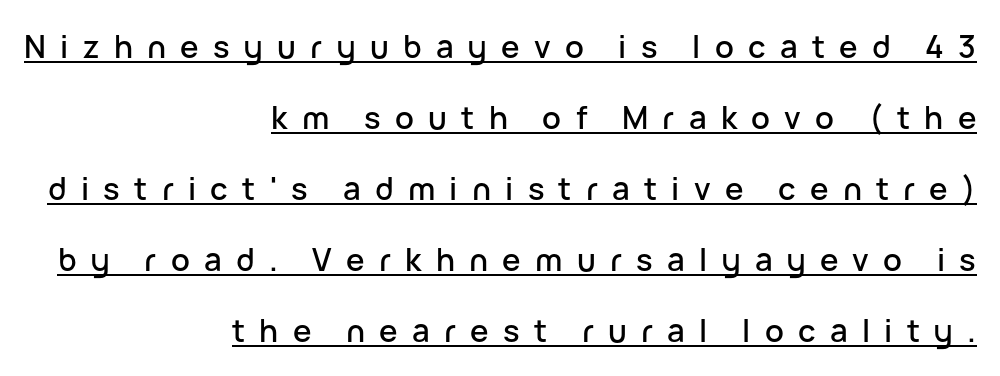
Italic? Not at all — the glyphs are vertical. Notice how a bar underscores the lettering throughout. Note: no serifs on the glyphs. The lines are quadded right.
